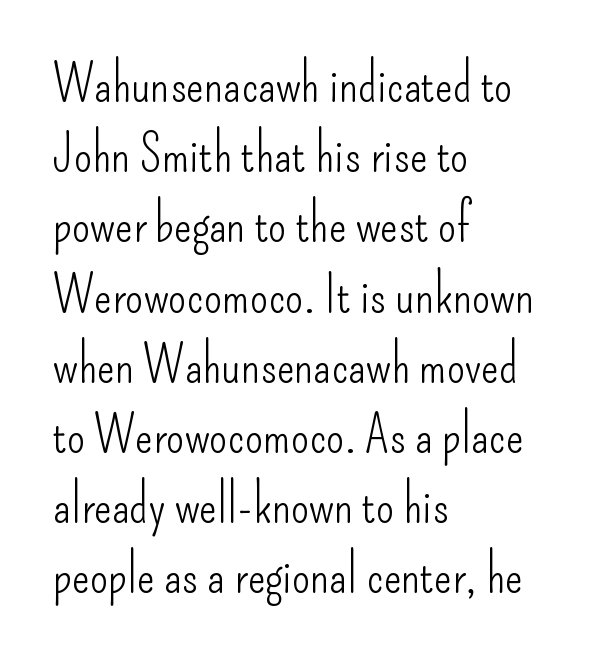
{"serif": "no", "italic": "no", "bold": "no", "weight": "light", "width": "condensed", "stroke_contrast": "low", "x_height": "small", "monospaced": "no", "underline": "no", "align": "left", "line_spacing": "normal", "line_spacing_ratio": 1.35, "letter_spacing": "normal", "letter_spacing_em": 0.0, "glyph_px": 52}
